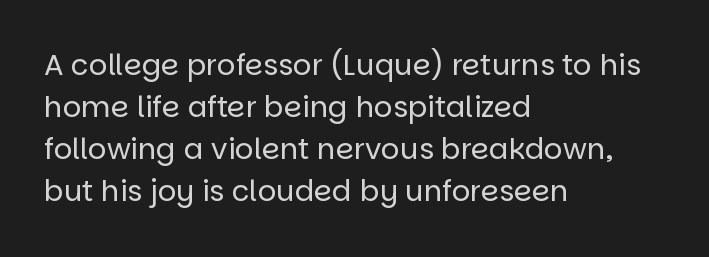
{"serif": "no", "italic": "no", "bold": "no", "weight": "regular", "width": "normal", "stroke_contrast": "low", "x_height": "large", "monospaced": "no", "underline": "no", "align": "left", "line_spacing": "normal", "line_spacing_ratio": 1.45, "letter_spacing": "normal", "letter_spacing_em": 0.0, "glyph_px": 29}
